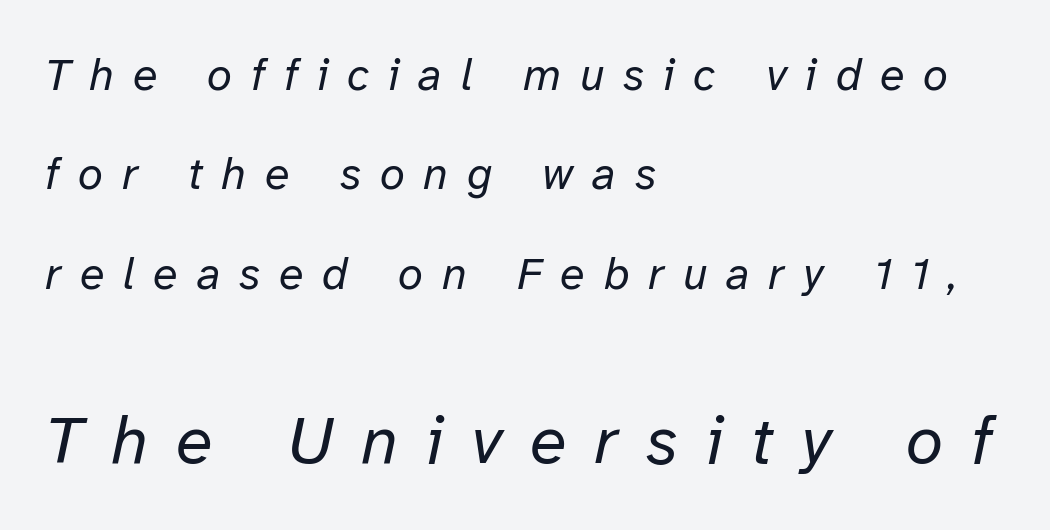
Note the varied advance widths — an 'i' is clearly narrower than an 'm'. A typesetter would call this heavily tracked-out type. There's an unmistakable incline to the writing here. Bare-footed words on every line. These lines are set flush left with a ragged right edge. A typesetter would call this leading open, well beyond the default.
